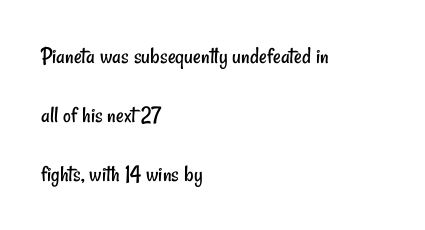
The type is set solid horizontally, with unmodified tracking. The rag falls on the right side of this text block. One glance says open: line gaps are wider than usual. Type without underlining. Think standard paragraph weight, or any step lighter than that.
